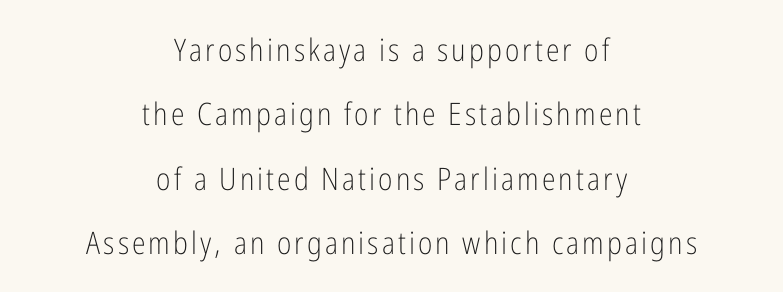
Visually the block forms a symmetrical silhouette, jagged on both flanks. The lettering holds an erect, upright posture throughout. Whoever set this chose breathing room over compactness in the vertical rhythm. Ink coverage per letter is moderate at most. Plain, unruled lines of type.
